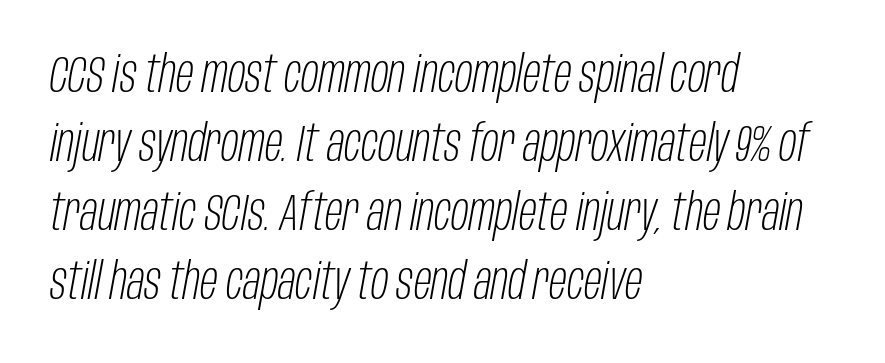
{"italic": "yes", "lean": "right", "slant_degrees": 10, "bold": "no", "weight": "light", "width": "condensed", "stroke_contrast": "low", "x_height": "large", "monospaced": "no", "underline": "no", "align": "left", "line_spacing": "normal", "line_spacing_ratio": 1.33, "letter_spacing": "normal", "letter_spacing_em": 0.0, "glyph_px": 52}
